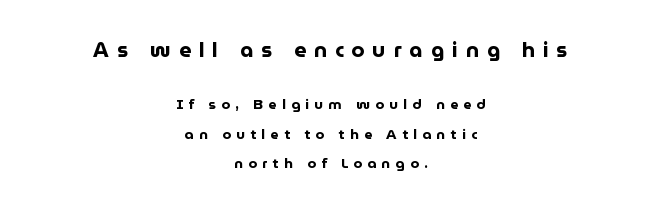
The image shows 21 px bold type, upright; set centered, loose line spacing (2.08x), unusually wide letter spacing (+0.38 em), not underlined; the first (top) block is 1.5x larger.
